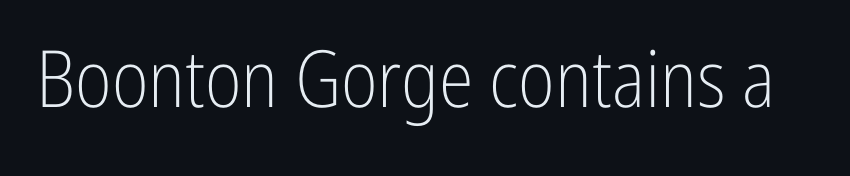
The image shows 79 px light, condensed sans-serif type, upright; set normal letter spacing, not underlined; low stroke contrast and a medium x-height.
